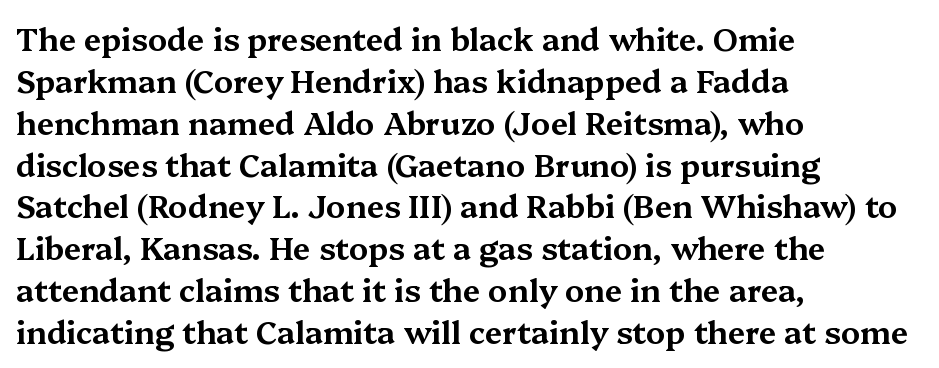
The image shows 31 px wide serif type, upright; set left-aligned, normal line spacing (1.35x), normal letter spacing, not underlined; medium stroke contrast and a medium x-height.
